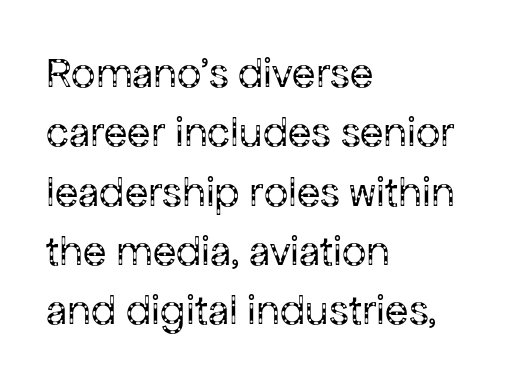
{"serif": "no", "italic": "no", "bold": "no", "weight": "regular", "width": "normal", "stroke_contrast": "low", "x_height": "medium", "monospaced": "no", "underline": "no", "align": "left", "line_spacing": "normal", "line_spacing_ratio": 1.38, "letter_spacing": "normal", "letter_spacing_em": 0.0, "glyph_px": 43}
